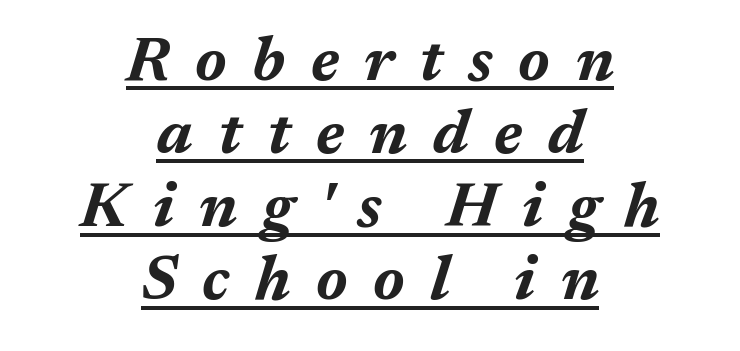
{"italic": "yes", "lean": "right", "slant_degrees": 17, "bold": "yes", "weight": "bold", "width": "normal", "stroke_contrast": "medium", "x_height": "medium", "monospaced": "no", "underline": "yes", "align": "center", "line_spacing_ratio": 1.18, "letter_spacing": "wide", "letter_spacing_em": 0.41, "glyph_px": 62}
